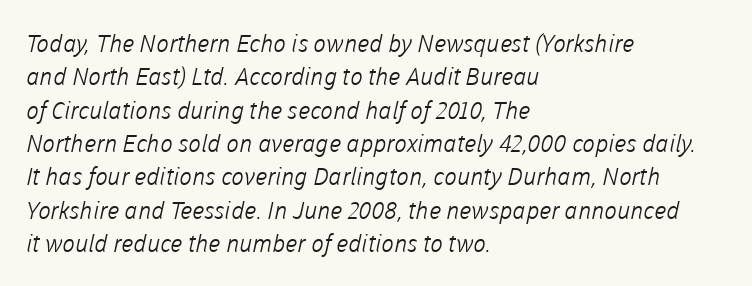
{"bold": "no", "underline": "no", "align": "left", "line_spacing": "normal", "line_spacing_ratio": 1.39, "letter_spacing": "normal", "letter_spacing_em": 0.0, "glyph_px": 24}
